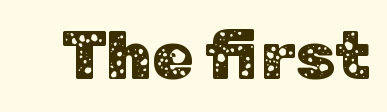
Q: Is the text italic (slanted)? A: No, it is upright.
Q: Is the typeface a serif or a sans-serif typeface? A: Sans-serif.
Q: Is the text underlined? A: No.
Q: Is the spacing between letters normal or unusually wide? A: Normal.
Q: Width (condensed, normal, or wide)? A: Normal.
Q: Stroke contrast? A: Low.
Q: x-height? A: Medium.
Q: Monospaced? A: No.
